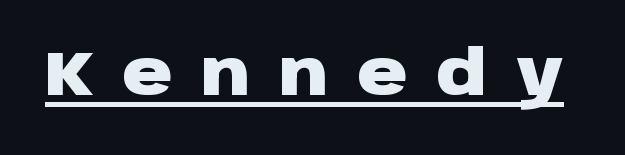
Q: Is the text bold? A: Yes.
Q: Is the text italic (slanted)? A: No, it is upright.
Q: Is the typeface a serif or a sans-serif typeface? A: Sans-serif.
Q: Is the text underlined? A: Yes.
Q: Is the spacing between letters normal or unusually wide? A: Unusually wide.
Q: Width (condensed, normal, or wide)? A: Wide.
Q: Stroke contrast? A: Low.
Q: x-height? A: Large.
Q: Monospaced? A: No.
